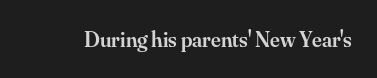
The image shows 22 px text type, upright; set normal letter spacing, not underlined.
